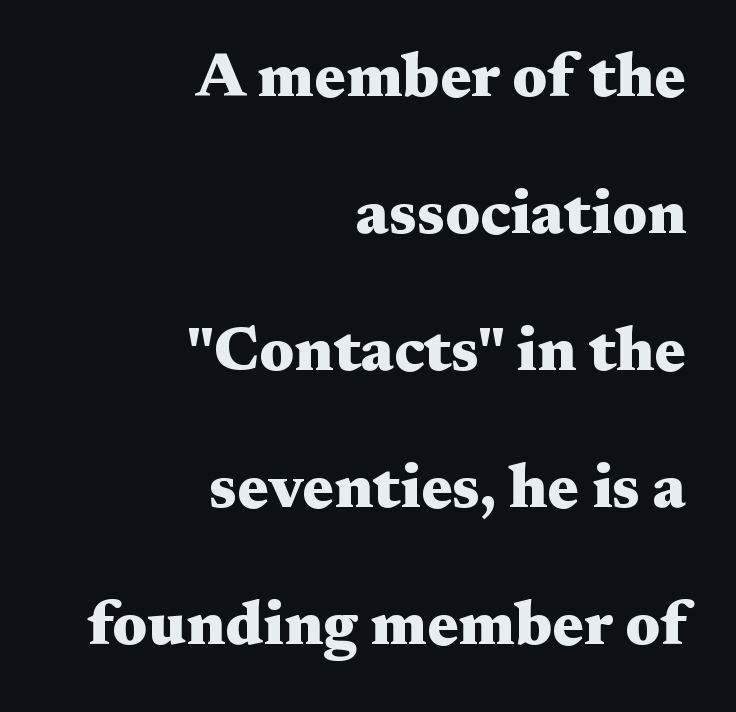
The image shows 62 px heavy, wide serif type, upright; set right-aligned, loose line spacing (2.21x), normal letter spacing, not underlined; medium stroke contrast and a medium x-height.
